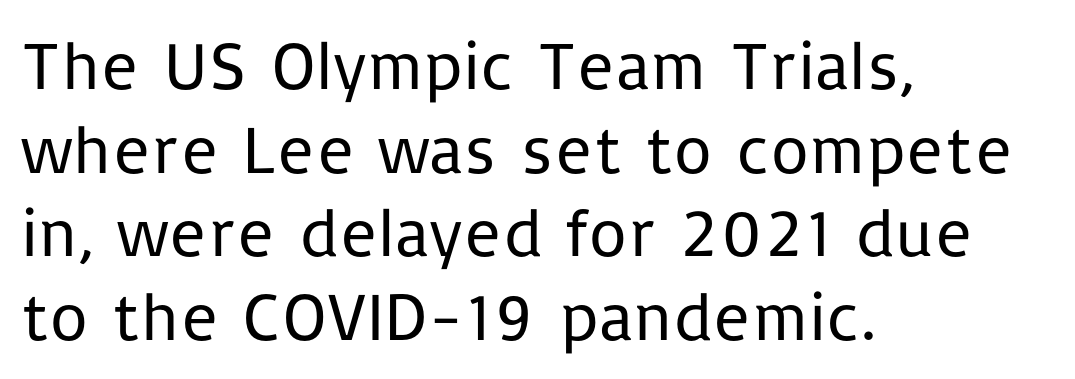
Q: Is the text bold? A: No.
Q: Is the text italic (slanted)? A: No, it is upright.
Q: Is the typeface a serif or a sans-serif typeface? A: Sans-serif.
Q: Is the text underlined? A: No.
Q: How is the paragraph aligned? A: Left-aligned.
Q: Is the spacing between letters normal or unusually wide? A: Normal.
Q: Width (condensed, normal, or wide)? A: Normal.
Q: Stroke contrast? A: Low.
Q: x-height? A: Medium.
Q: Monospaced? A: No.
